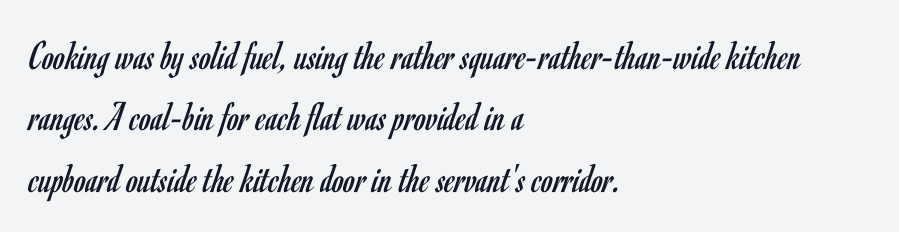
{"serif": "no", "bold": "no", "weight": "regular", "width": "condensed", "stroke_contrast": "low", "x_height": "small", "monospaced": "no", "underline": "no", "align": "left", "line_spacing": "normal", "line_spacing_ratio": 1.46, "letter_spacing": "normal", "letter_spacing_em": 0.0, "glyph_px": 42}
